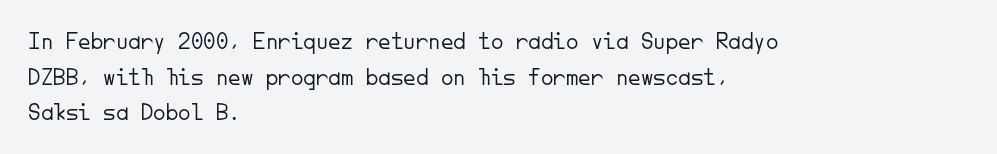
The image shows 25 px text type, upright; set left-aligned, normal line spacing (1.43x), normal letter spacing, not underlined.
